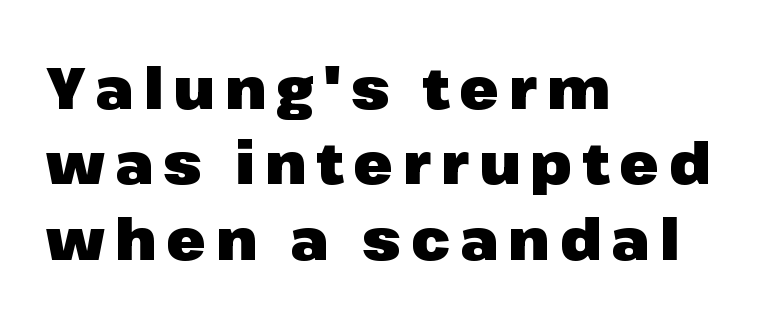
{"serif": "no", "italic": "no", "bold": "yes", "weight": "heavy", "width": "normal", "stroke_contrast": "low", "x_height": "medium", "monospaced": "no", "underline": "no", "align": "left", "line_spacing": "normal", "line_spacing_ratio": 1.3, "glyph_px": 58}
